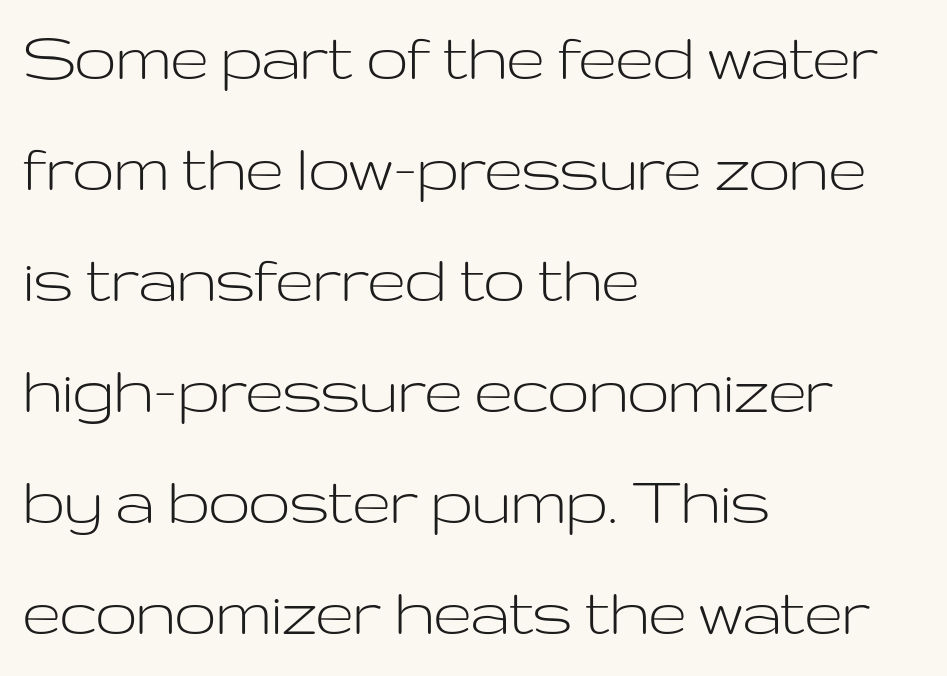
{"serif": "no", "italic": "no", "bold": "no", "weight": "light", "width": "wide", "stroke_contrast": "low", "x_height": "medium", "monospaced": "no", "underline": "no", "align": "left", "line_spacing": "normal", "line_spacing_ratio": 1.5, "letter_spacing": "normal", "letter_spacing_em": 0.0, "glyph_px": 74}
